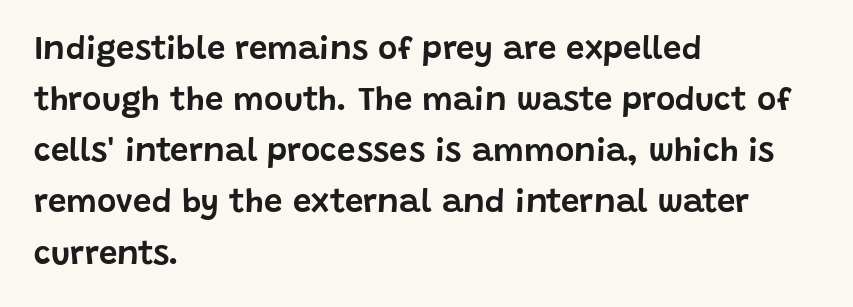
The image shows 33 px sans-serif type, upright; set left-aligned, normal line spacing (1.55x), normal letter spacing, not underlined; low stroke contrast and a large x-height.
